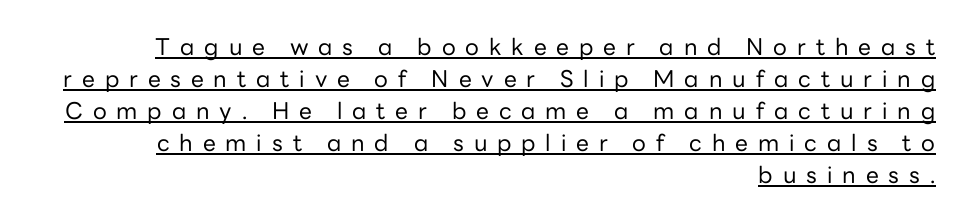
{"italic": "no", "bold": "no", "underline": "yes", "align": "right", "line_spacing": "normal", "line_spacing_ratio": 1.39, "letter_spacing": "wide", "letter_spacing_em": 0.43, "glyph_px": 23}
